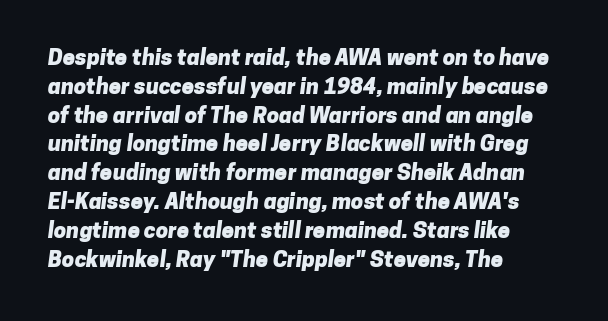
The image shows 22 px bold type; set left-aligned, normal line spacing (1.31x), normal letter spacing, not underlined.
